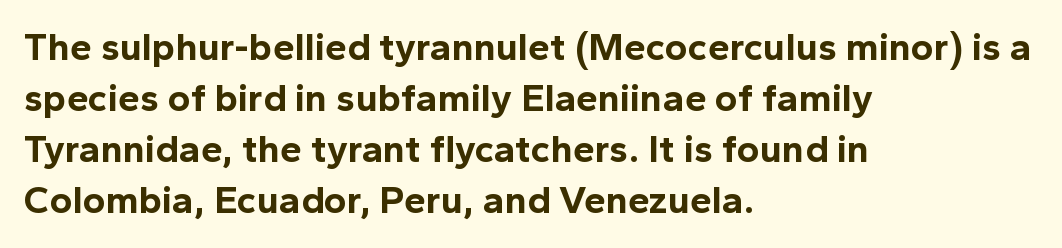
The image shows 39 px bold sans-serif type, upright; set left-aligned, normal line spacing (1.31x), normal letter spacing, not underlined; a medium x-height.
